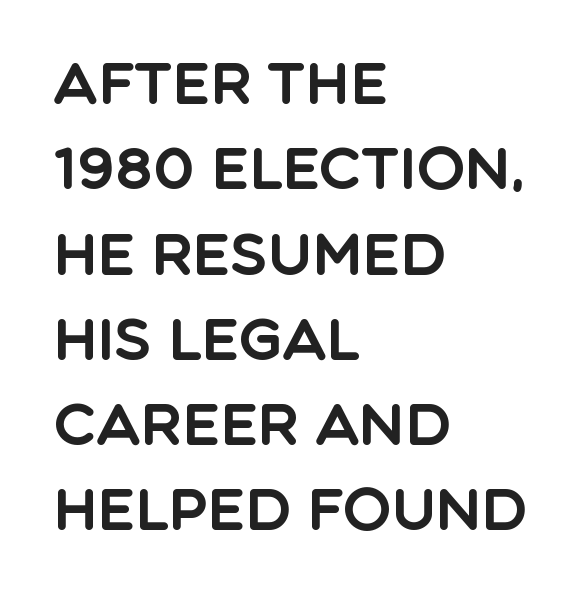
Q: Is the text italic (slanted)? A: No, it is upright.
Q: Is the typeface a serif or a sans-serif typeface? A: Sans-serif.
Q: Is the text underlined? A: No.
Q: How is the paragraph aligned? A: Left-aligned.
Q: Is the spacing between letters normal or unusually wide? A: Normal.
Q: Is the spacing between lines tight, normal or loose? A: Normal.
Q: Width (condensed, normal, or wide)? A: Normal.
Q: x-height? A: Large.
Q: Monospaced? A: No.
